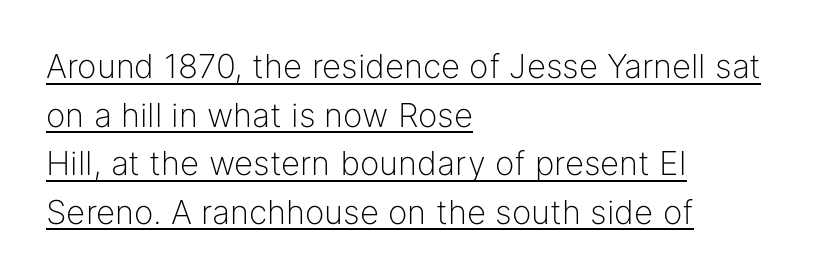
Q: Is the text bold? A: No.
Q: Is the text italic (slanted)? A: No, it is upright.
Q: Is the typeface a serif or a sans-serif typeface? A: Sans-serif.
Q: Is the text underlined? A: Yes.
Q: How is the paragraph aligned? A: Left-aligned.
Q: Is the spacing between letters normal or unusually wide? A: Normal.
Q: Is the spacing between lines tight, normal or loose? A: Normal.
Q: Width (condensed, normal, or wide)? A: Normal.
Q: Stroke contrast? A: Low.
Q: x-height? A: Medium.
Q: Monospaced? A: No.
